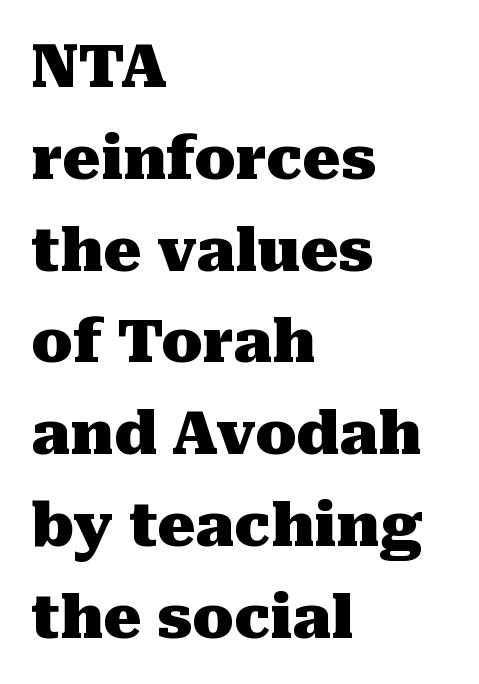
{"serif": "yes", "italic": "no", "bold": "yes", "weight": "heavy", "width": "normal", "stroke_contrast": "medium", "x_height": "medium", "monospaced": "no", "underline": "no", "align": "left", "line_spacing": "normal", "line_spacing_ratio": 1.53, "letter_spacing": "normal", "letter_spacing_em": 0.0, "glyph_px": 60}
